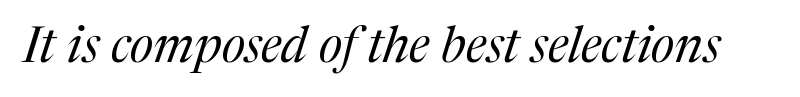
Q: Is the text bold? A: No.
Q: Is the text italic (slanted)? A: Yes, it leans right by about 17 degrees.
Q: Is the typeface a serif or a sans-serif typeface? A: Serif.
Q: Is the text underlined? A: No.
Q: Is the spacing between letters normal or unusually wide? A: Normal.
Q: Width (condensed, normal, or wide)? A: Normal.
Q: Stroke contrast? A: Medium.
Q: x-height? A: Medium.
Q: Monospaced? A: No.
